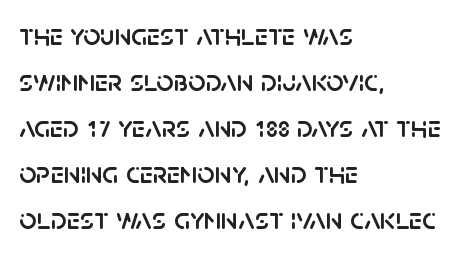
Looks like regular typesetting: each glyph gets only the width it needs. The specimen omits any rule beneath the text block's lines. Students, note that the glyphs here touch the page at normal intervals. Horizontal bands of white between lines are of average thickness. Grotesque or geometric, the face here clearly has no serifs. Each line starts at the same left margin while the right side varies.
